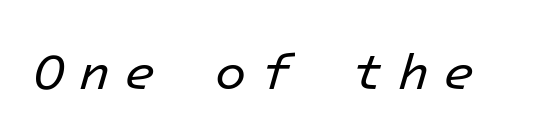
Q: Is the text bold? A: No.
Q: Is the text italic (slanted)? A: Yes, it leans right by about 16 degrees.
Q: Is the text underlined? A: No.
Q: Is the spacing between letters normal or unusually wide? A: Unusually wide.
Q: Width (condensed, normal, or wide)? A: Normal.
Q: Stroke contrast? A: Low.
Q: x-height? A: Medium.
Q: Monospaced? A: Yes.
